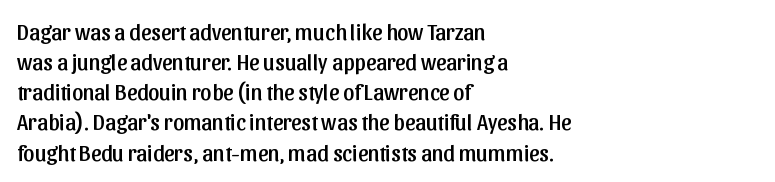
The lettering stays uniformly vertical, giving the passage a roman look. The text block is weighted toward the left margin, trailing off unevenly rightward. A typesetter would call this zero additional tracking. Evenly set lines give the paragraph a standard silhouette.
